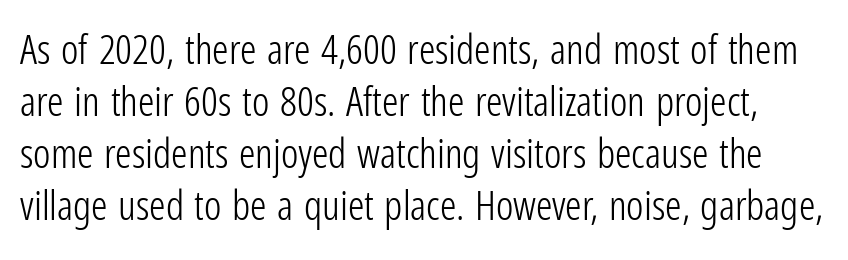
Q: Is the text bold? A: No.
Q: Is the text italic (slanted)? A: No, it is upright.
Q: Is the typeface a serif or a sans-serif typeface? A: Sans-serif.
Q: Is the text underlined? A: No.
Q: Is the spacing between letters normal or unusually wide? A: Normal.
Q: Is the spacing between lines tight, normal or loose? A: Normal.
Q: Width (condensed, normal, or wide)? A: Condensed.
Q: Stroke contrast? A: Low.
Q: x-height? A: Medium.
Q: Monospaced? A: No.
